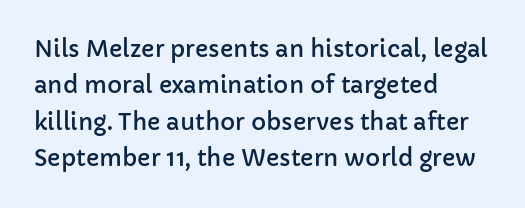
The image shows 23 px text type, upright; set left-aligned, normal line spacing (1.58x), normal letter spacing, not underlined.
